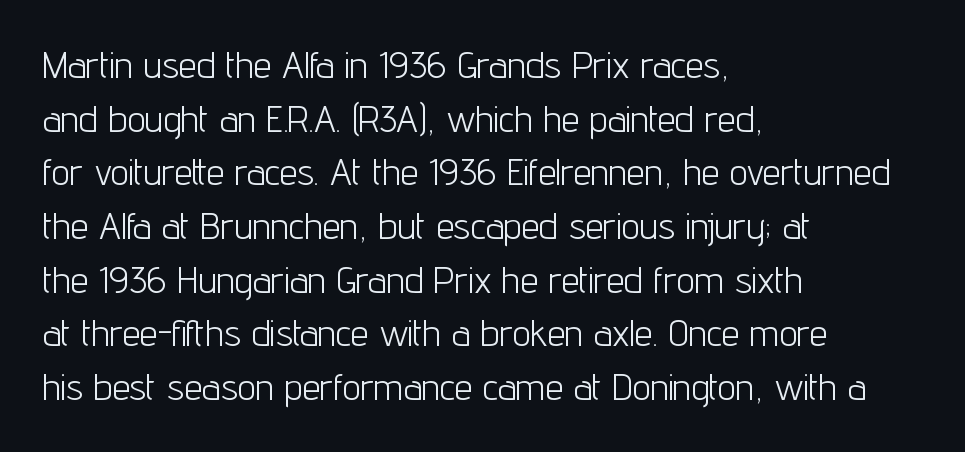
The image shows 36 px light, condensed sans-serif type, upright; set left-aligned, normal line spacing (1.49x), normal letter spacing, not underlined; low stroke contrast and a medium x-height.
